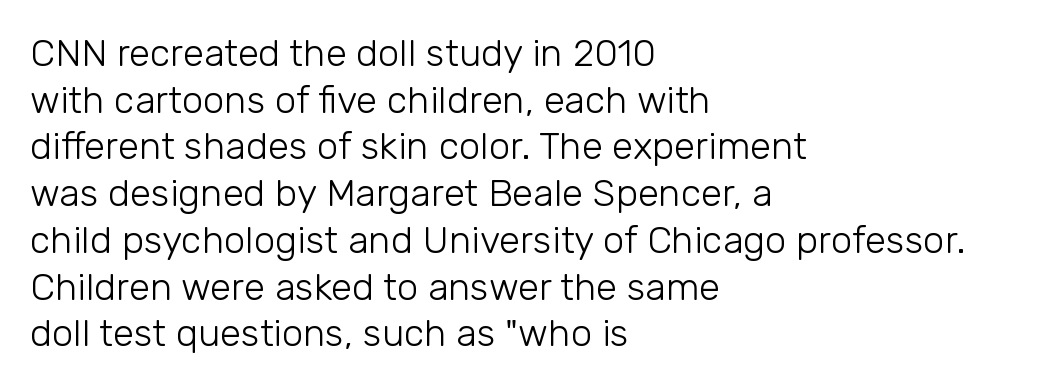
{"serif": "no", "italic": "no", "bold": "no", "weight": "light", "width": "normal", "stroke_contrast": "low", "x_height": "medium", "monospaced": "no", "underline": "no", "align": "left", "line_spacing_ratio": 1.23, "letter_spacing": "normal", "letter_spacing_em": 0.0, "glyph_px": 38}
